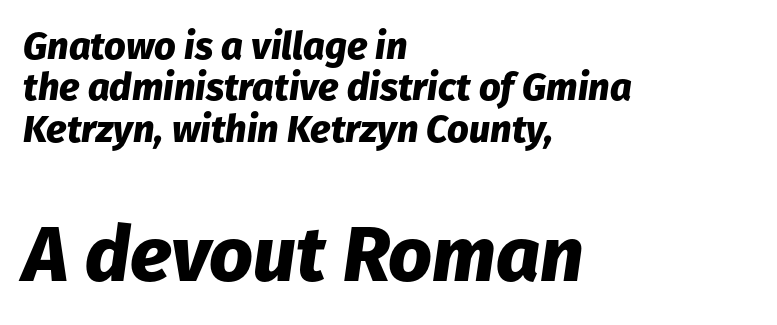
The image shows 77 px heavy type, italic (leaning right); set left-aligned, tight line spacing (1.09x), normal letter spacing, not underlined; the second (bottom) block is 2.03x larger; low stroke contrast and a medium x-height.
